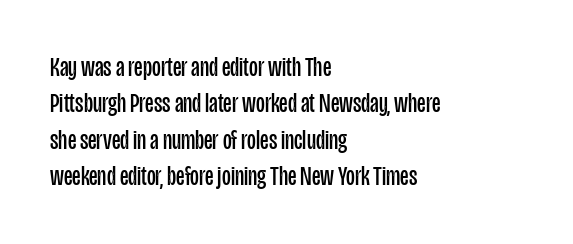
Upright lettering throughout. Reading down the column, the eye jumps a familiar distance to each next line. The typesetting does not lean heavy: it is not bold. Horizontal alignment here is leftward, the default for most running prose. The space directly below the letters is spotless. Glyph-to-glyph distance matches everyday printed text.
